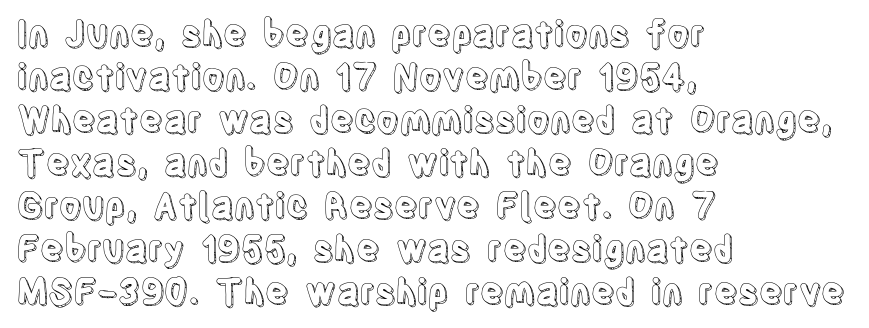
Line starts are locked; line ends wander. Ordinary non-slanted type is in use. Only glyphs here, with clear space below each row. Look at the tracking — it's just the regular setting, nothing added. The rendering uses natural spacing where letterforms have individual widths.
